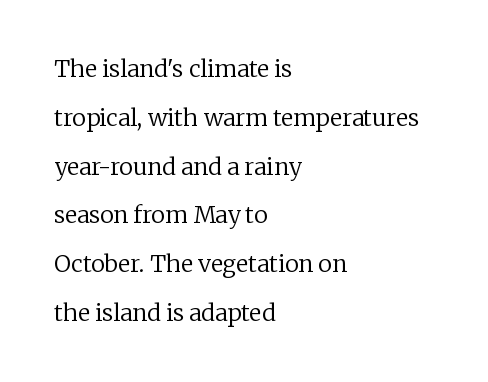
Short note: letters normally spaced. Is the type heavy? It reads as light-to-regular instead. Descenders hang freely into open space. Tall strokes in this sample are plumb rather than angled. The typesetter chose a ragged-right arrangement here.
